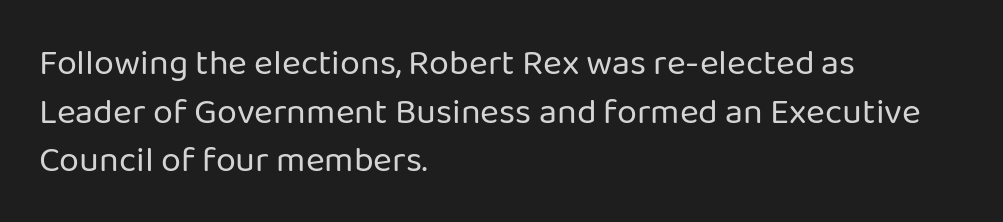
The glyphs in this specimen are sans serif. The face used here is proportionally spaced, like ordinary book or web type. The rag falls on the right side of this text block. Tracking value appears to be zero — textbook default spacing. Every stem runs plumb, perpendicular to the baseline. The line-height multiplier appears to be the usual default.
